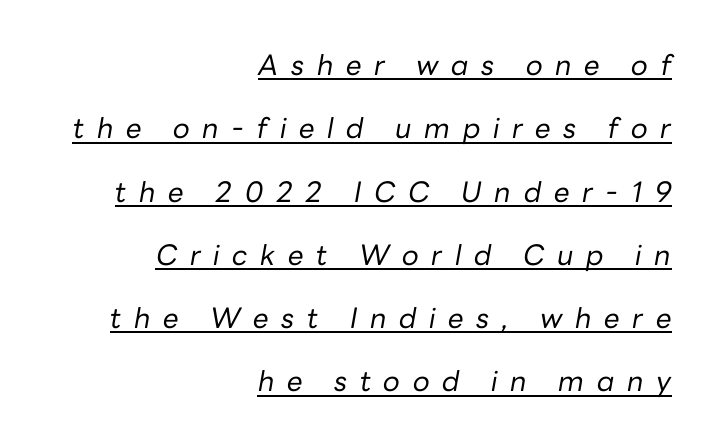
The image shows 28 px regular-weight type, italic (leaning right); set right-aligned, loose line spacing (2.26x), unusually wide letter spacing (+0.45 em), underlined; low stroke contrast and a medium x-height.
